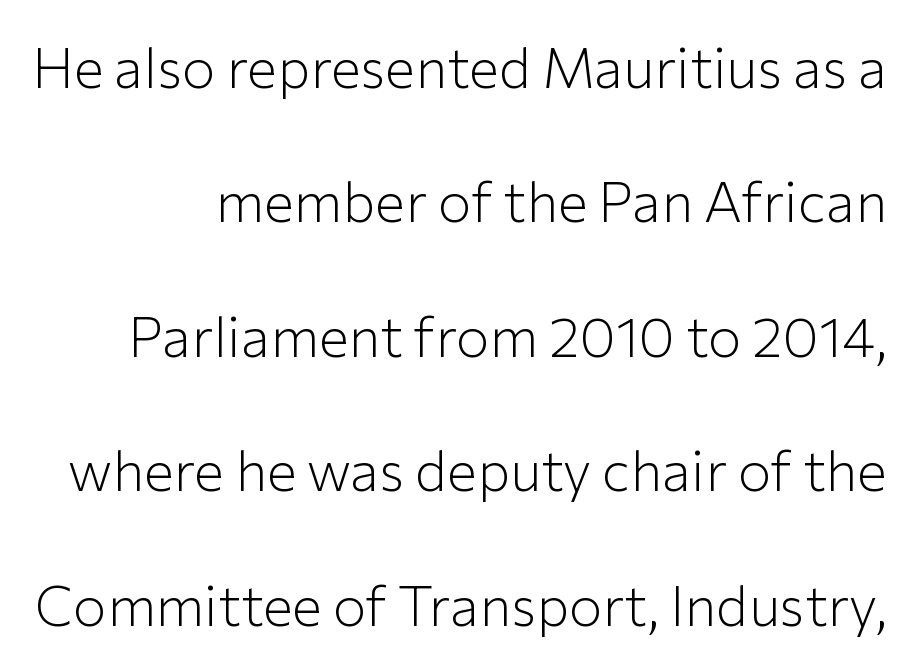
{"serif": "no", "italic": "no", "bold": "no", "weight": "light", "width": "normal", "stroke_contrast": "low", "x_height": "medium", "monospaced": "no", "underline": "no", "align": "right", "line_spacing": "loose", "line_spacing_ratio": 2.4, "letter_spacing": "normal", "letter_spacing_em": 0.0, "glyph_px": 56}
